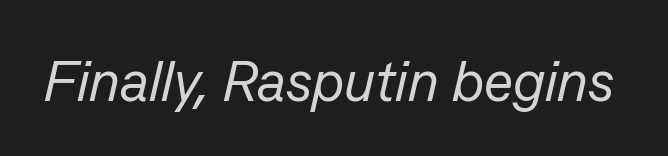
{"italic": "yes", "lean": "right", "slant_degrees": 13, "bold": "no", "weight": "regular", "width": "normal", "stroke_contrast": "low", "x_height": "medium", "monospaced": "no", "underline": "no", "letter_spacing": "normal", "letter_spacing_em": 0.0, "glyph_px": 57}
